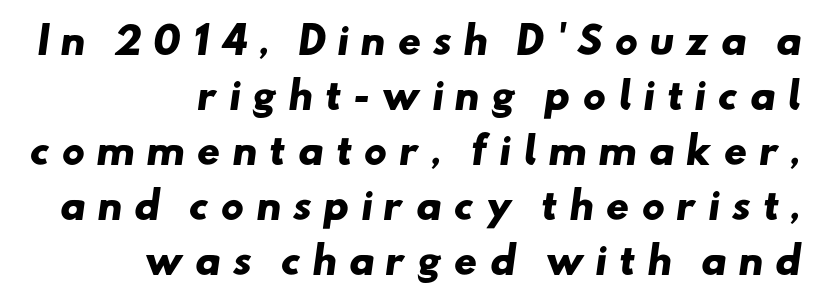
This sample uses a sans-serif face. Does the leading feel generous? No, just average. The foot of each line stays bare and open. Think of a printed novel: that variable character pitch is what you see here.
